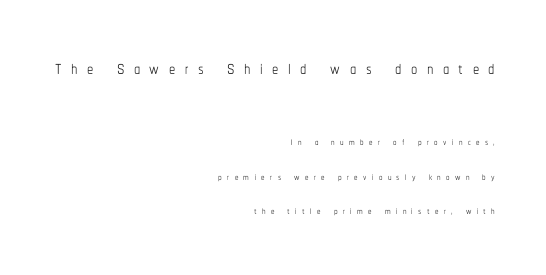
Q: Is the text bold? A: No.
Q: Is the text italic (slanted)? A: No, it is upright.
Q: Is the text underlined? A: No.
Q: How is the paragraph aligned? A: Right-aligned.
Q: Is the spacing between letters normal or unusually wide? A: Unusually wide.
Q: Is the spacing between lines tight, normal or loose? A: Loose.
Q: Which block of text is set in a larger size, the first (top) or the second (bottom)? A: The first (top) one.
